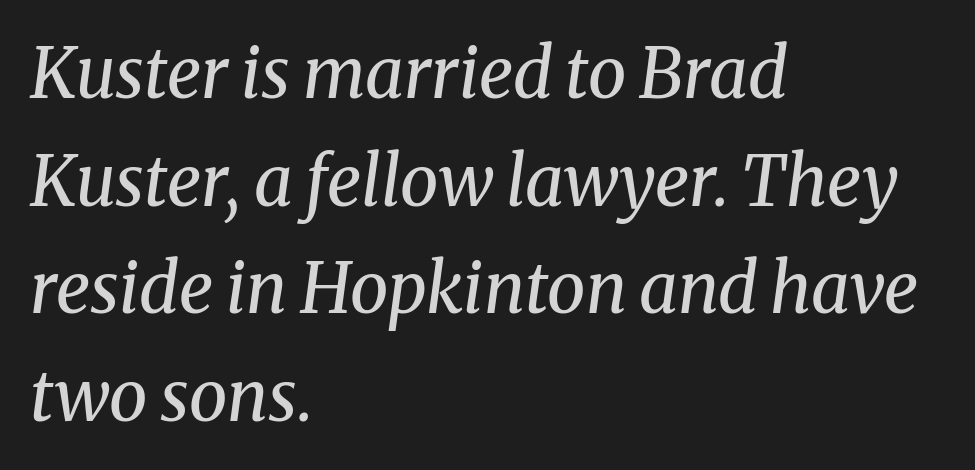
Anything drawn beneath the words? Only blank space. This rendering uses left alignment, leaving the right contour irregular. Bold? No — there's no thickening of the strokes. Glyph-to-glyph distance matches everyday printed text.
